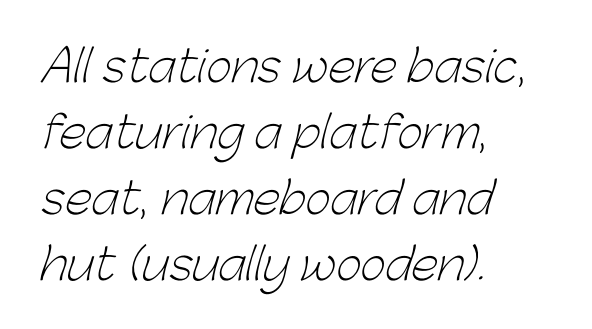
Horizontal bands of white between lines are of average thickness. The lines in this sample share a left origin and differ only in where they stop. Think of a printed novel: that variable character pitch is what you see here. Classification — sans serif. Stems and bowls with no extra thickness — not bold. The zone under the glyphs is completely vacant.
